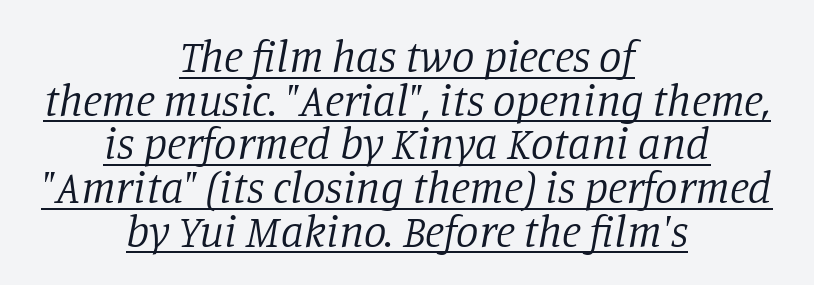
One glance says dense: line gaps are narrower than usual. Typographically, this falls in the serif category. This is not heavy type; no bold has been used. Honestly, the underline is the first thing you notice here. Words appear dense and cohesive because spacing is normal. These lines are rendered in a variable-pitch font.
